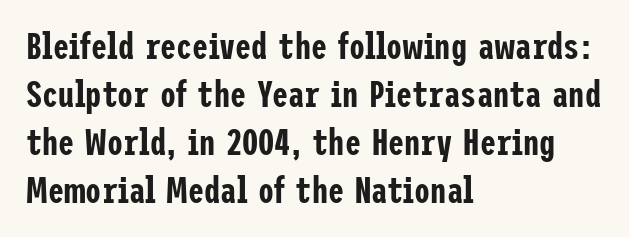
The image shows 36 px condensed sans-serif type, upright; set left-aligned, normal line spacing (1.33x), normal letter spacing, not underlined; low stroke contrast and a medium x-height.
